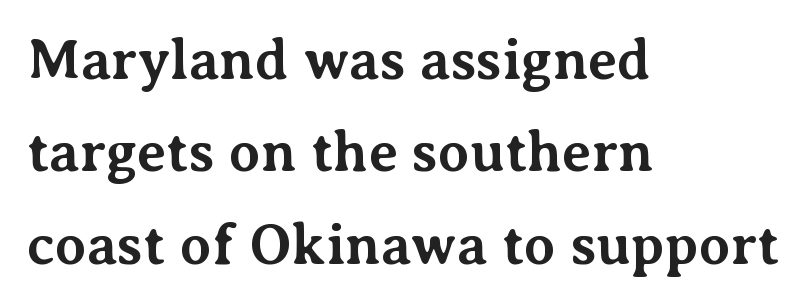
The image shows 57 px bold serif type, upright; set left-aligned, normal line spacing (1.62x), normal letter spacing, not underlined; medium stroke contrast and a medium x-height.
